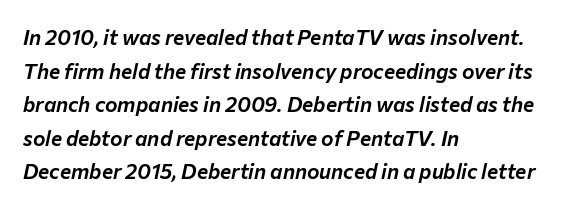
The image shows 21 px text type, italic (leaning right); set left-aligned, normal line spacing (1.6x), normal letter spacing, not underlined.
